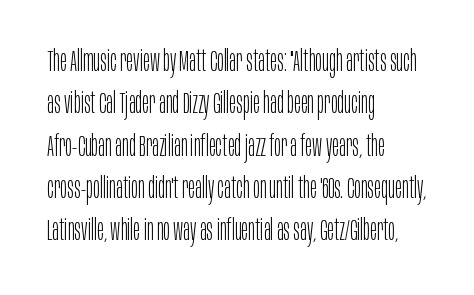
{"serif": "no", "italic": "no", "bold": "no", "weight": "light", "width": "condensed", "stroke_contrast": "low", "x_height": "large", "monospaced": "no", "underline": "no", "align": "left", "line_spacing": "normal", "line_spacing_ratio": 1.46, "letter_spacing": "normal", "letter_spacing_em": 0.0, "glyph_px": 29}
